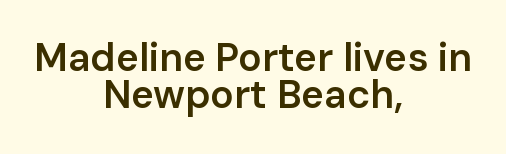
{"serif": "no", "italic": "no", "bold": "semi", "weight": "semibold", "width": "normal", "stroke_contrast": "low", "x_height": "medium", "monospaced": "no", "underline": "no", "align": "center", "line_spacing": "tight", "line_spacing_ratio": 0.96, "letter_spacing": "normal", "letter_spacing_em": 0.0, "glyph_px": 39}
